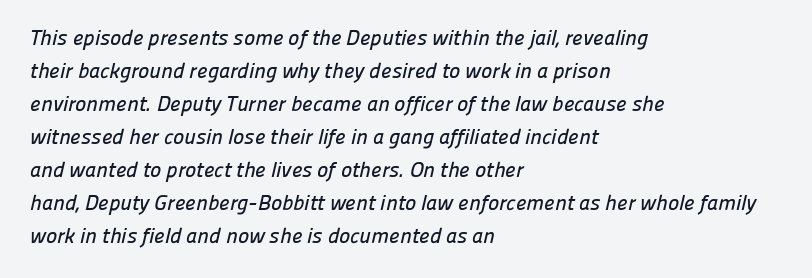
{"underline": "no", "align": "left", "line_spacing": "normal", "line_spacing_ratio": 1.57, "letter_spacing": "normal", "letter_spacing_em": 0.0, "glyph_px": 21}
